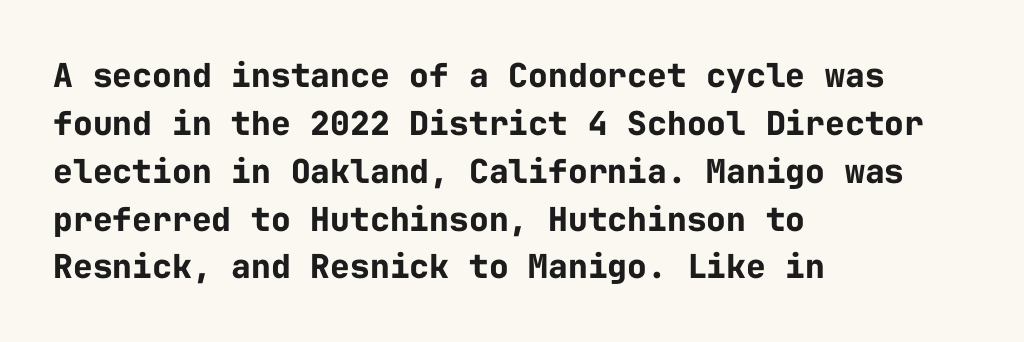
{"serif": "no", "italic": "no", "bold": "yes", "weight": "bold", "width": "normal", "stroke_contrast": "low", "x_height": "medium", "monospaced": "yes", "underline": "no", "align": "left", "line_spacing": "normal", "line_spacing_ratio": 1.45, "letter_spacing": "normal", "letter_spacing_em": 0.0, "glyph_px": 33}
